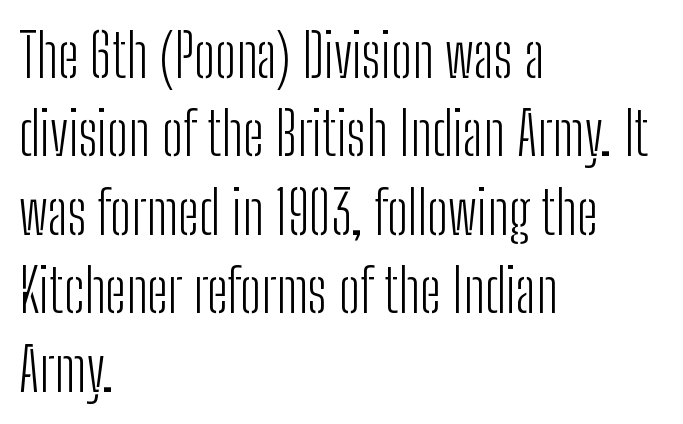
The image shows 59 px light, condensed sans-serif type, upright; set left-aligned, normal line spacing (1.33x), normal letter spacing, not underlined; low stroke contrast and a medium x-height.
